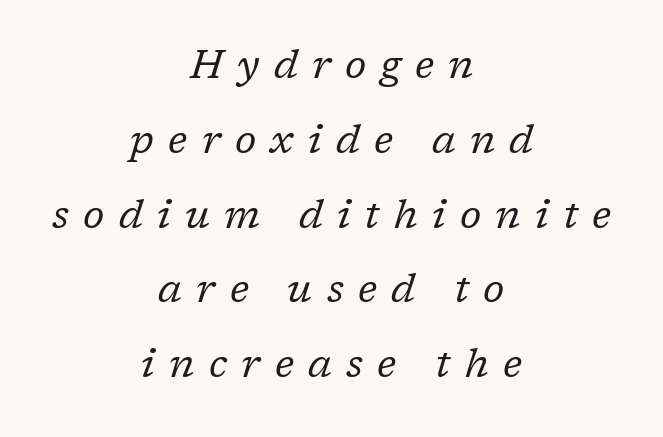
The image shows 40 px regular-weight serif type, italic (leaning right); set centered, line spacing 1.87x, unusually wide letter spacing (+0.36 em), not underlined; low stroke contrast and a medium x-height.
